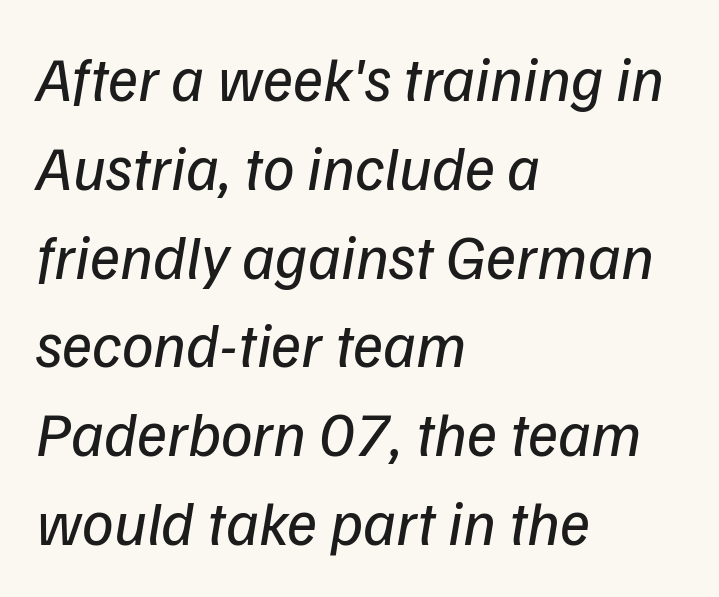
Caption: multi-line text, flush left, ragged right. Characters follow at the spacing the type designer built in. Proportional: the letters do not fall into vertical columns. Rendered with sloped, italic letterforms. The passage shown stacks its lines at a standard gap.
